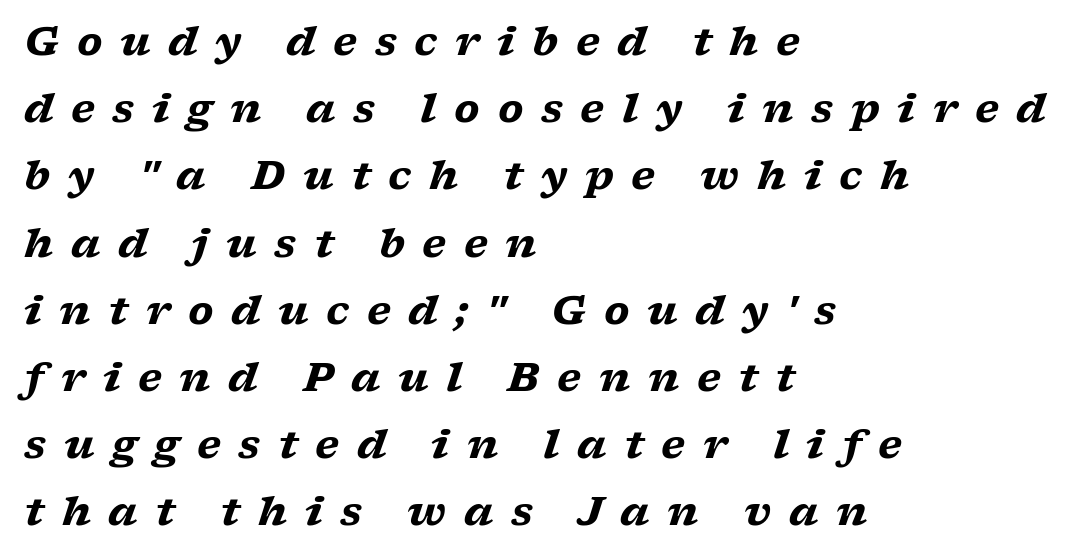
Varying glyph widths throughout — classic text-font behaviour. Letter spacing: wide. Regarding leading, the lines here are spaced in the standard way. Classification — serif. If you drew a line through each stem, it would be angled.
